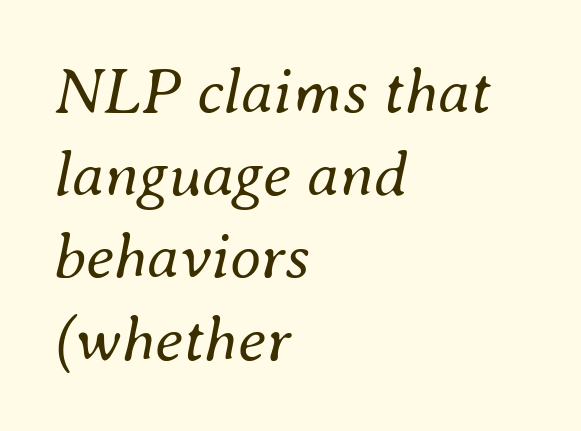
Q: Is the text bold? A: No.
Q: Is the text italic (slanted)? A: Yes, it leans right by about 8 degrees.
Q: Is the text underlined? A: No.
Q: How is the paragraph aligned? A: Left-aligned.
Q: Is the spacing between letters normal or unusually wide? A: Normal.
Q: Is the spacing between lines tight, normal or loose? A: Normal.
Q: Width (condensed, normal, or wide)? A: Normal.
Q: Stroke contrast? A: Medium.
Q: x-height? A: Small.
Q: Monospaced? A: No.
